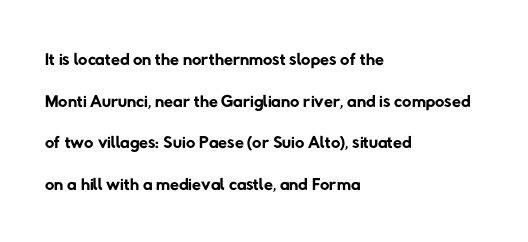
Q: Is the text bold? A: No.
Q: Is the text underlined? A: No.
Q: How is the paragraph aligned? A: Left-aligned.
Q: Is the spacing between letters normal or unusually wide? A: Normal.
Q: Is the spacing between lines tight, normal or loose? A: Normal.
